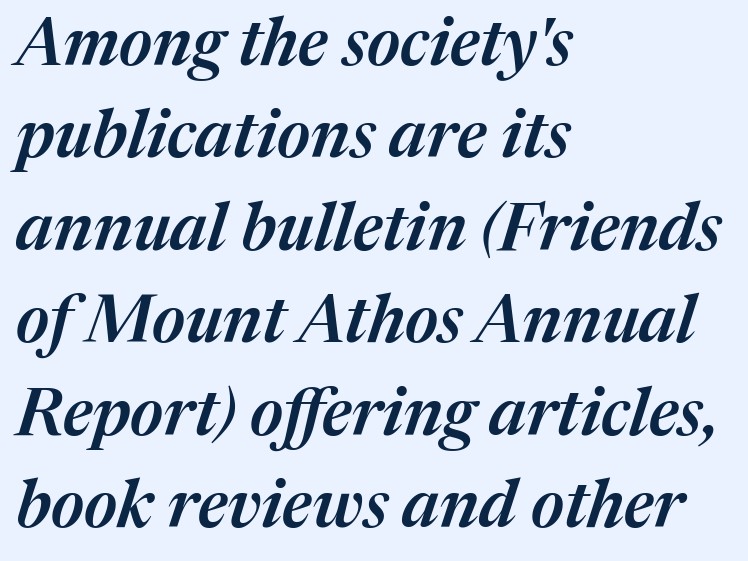
Q: Is the text bold? A: Semi-bold.
Q: Is the text italic (slanted)? A: Yes, it leans right by about 17 degrees.
Q: Is the text underlined? A: No.
Q: How is the paragraph aligned? A: Left-aligned.
Q: Is the spacing between letters normal or unusually wide? A: Normal.
Q: Is the spacing between lines tight, normal or loose? A: Normal.
Q: Width (condensed, normal, or wide)? A: Normal.
Q: Stroke contrast? A: Medium.
Q: x-height? A: Medium.
Q: Monospaced? A: No.
